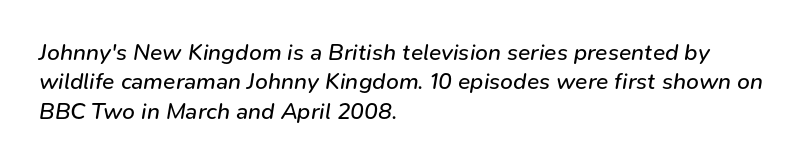
The type is set solid horizontally, with unmodified tracking. The designer left line spacing at the default. Horizontal alignment here is leftward, the default for most running prose. Stems here are at most as thick as an everyday book face.
